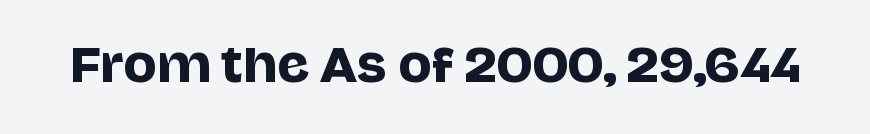
Q: Is the text italic (slanted)? A: No, it is upright.
Q: Is the typeface a serif or a sans-serif typeface? A: Sans-serif.
Q: Is the text underlined? A: No.
Q: Is the spacing between letters normal or unusually wide? A: Normal.
Q: Width (condensed, normal, or wide)? A: Normal.
Q: Stroke contrast? A: Low.
Q: x-height? A: Large.
Q: Monospaced? A: No.
